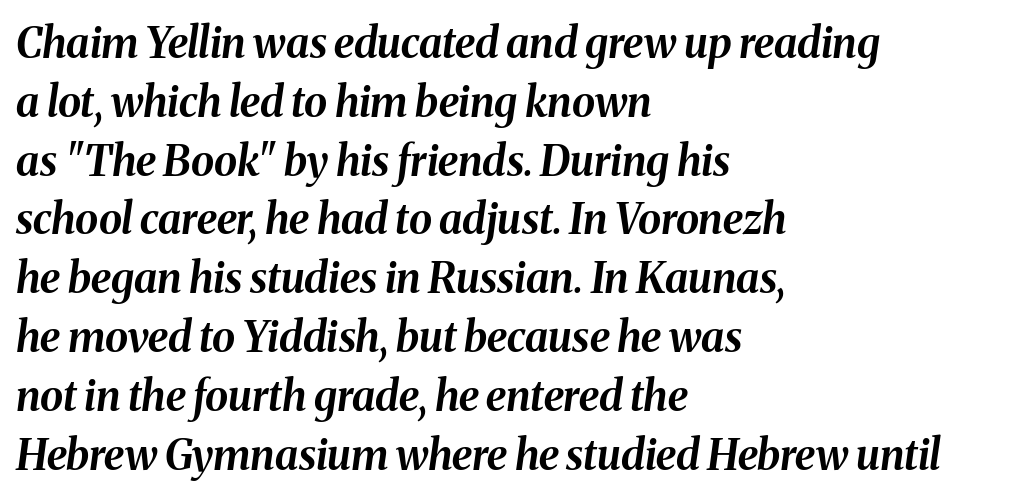
The image shows 42 px bold type, italic (leaning right); set left-aligned, normal line spacing (1.4x), normal letter spacing, not underlined; medium stroke contrast and a medium x-height.
